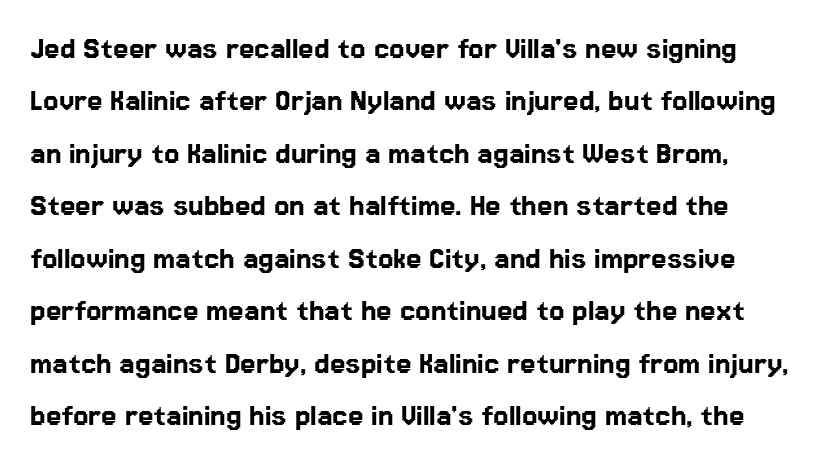
Descenders hang freely into open space. Leading matches the norm, producing a regular column. The rendering shows plain stroke endings on the letterforms — a sans-serif design. What stands out about the letter spacing? Nothing — it is the standard amount. Is this a fixed-width face? No — the glyphs have proportional, varying widths.
